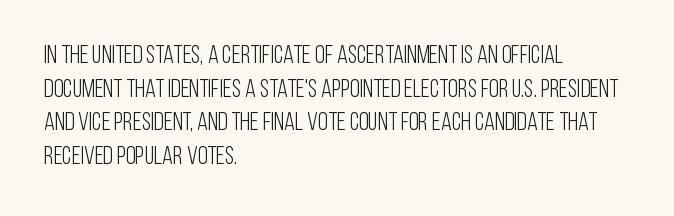
Honestly, there is no underline to notice here at all. When letters stand straight like this, we call the style roman or upright. The passage shown stacks its lines at a standard gap. Horizontal alignment here is leftward, the default for most running prose. Ink coverage per letter is moderate at most.
